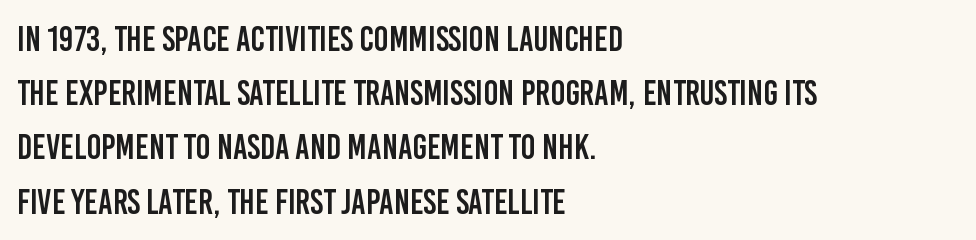
The image shows 35 px condensed sans-serif type, upright; set left-aligned, normal line spacing (1.55x), normal letter spacing, not underlined; low stroke contrast and a large x-height.
